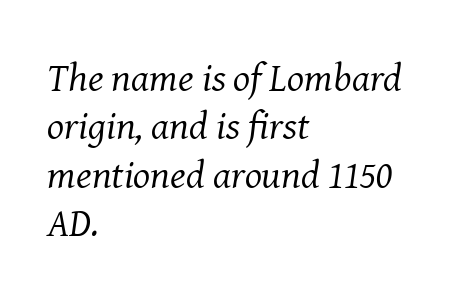
{"serif": "yes", "italic": "yes", "lean": "right", "slant_degrees": 8, "bold": "no", "weight": "regular", "width": "normal", "stroke_contrast": "medium", "x_height": "medium", "monospaced": "no", "underline": "no", "align": "left", "line_spacing_ratio": 1.21, "letter_spacing": "normal", "letter_spacing_em": 0.0, "glyph_px": 40}
